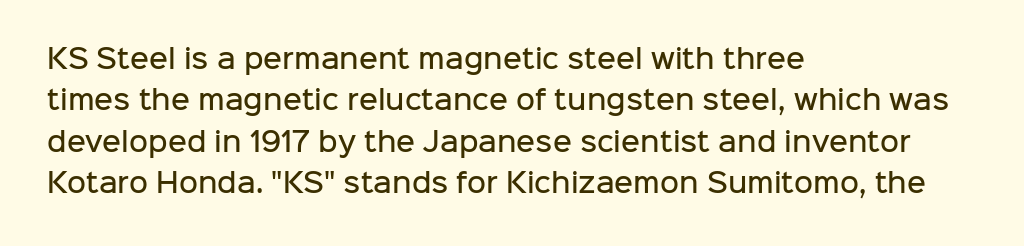
The lines are quadded left. Descenders hang freely into open space. Semibold letterforms, between regular and bold. Observe the ordinary spacing: letters are neighbours, not strangers.
